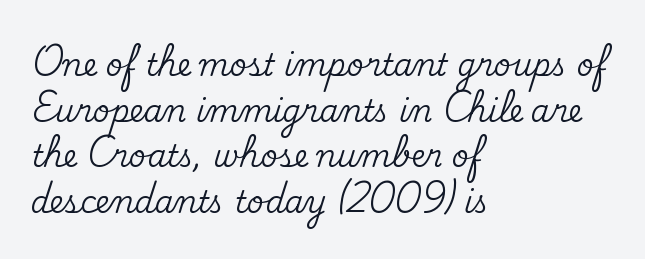
The image shows 30 px text type; set left-aligned, normal line spacing (1.52x), normal letter spacing, not underlined; medium stroke contrast and a small x-height.
